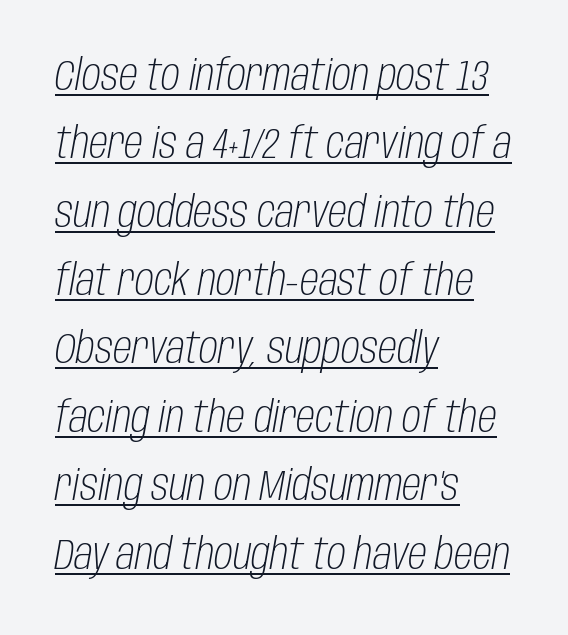
Q: Is the text bold? A: No.
Q: Is the text italic (slanted)? A: Yes, it leans right by about 10 degrees.
Q: Is the text underlined? A: Yes.
Q: How is the paragraph aligned? A: Left-aligned.
Q: Is the spacing between letters normal or unusually wide? A: Normal.
Q: Is the spacing between lines tight, normal or loose? A: Normal.
Q: Width (condensed, normal, or wide)? A: Condensed.
Q: Stroke contrast? A: Low.
Q: x-height? A: Large.
Q: Monospaced? A: No.
